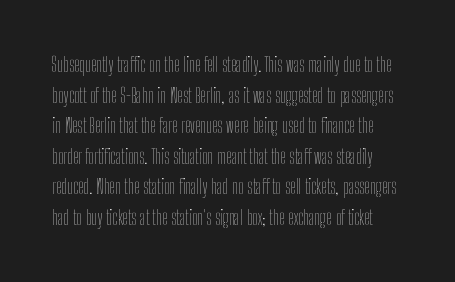
Q: Is the text bold? A: No.
Q: Is the text italic (slanted)? A: No, it is upright.
Q: Is the text underlined? A: No.
Q: Is the spacing between letters normal or unusually wide? A: Normal.
Q: Is the spacing between lines tight, normal or loose? A: Normal.
